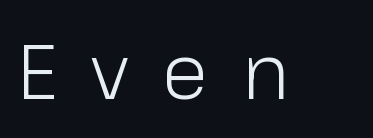
Weight class: somewhere from thin through regular. Spacing verdict: proportional, widths tailored to each character. Students, note that the glyphs here are deliberately spaced far apart. Letters rest on an invisible, unmarked baseline.
